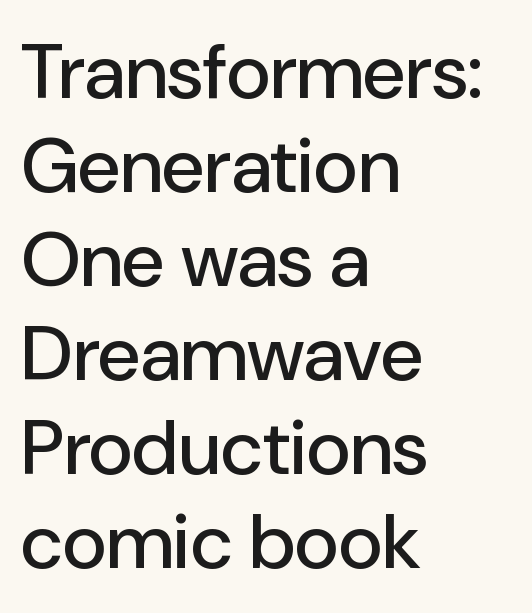
{"serif": "no", "italic": "no", "width": "normal", "stroke_contrast": "low", "x_height": "medium", "monospaced": "no", "underline": "no", "align": "left", "line_spacing_ratio": 1.22, "letter_spacing": "normal", "letter_spacing_em": 0.0, "glyph_px": 77}
